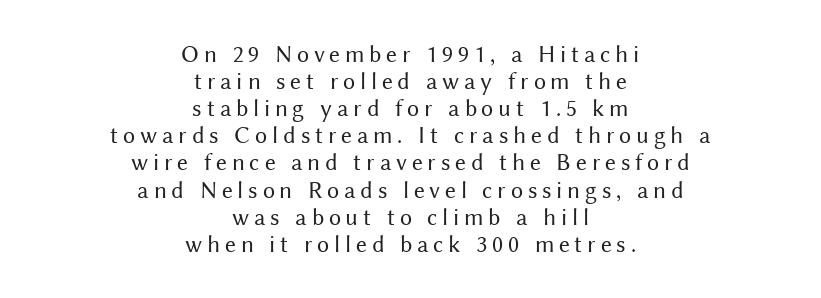
Reading down the column, the eye jumps only a short way to each next line. Ink coverage per letter is moderate at most. Posture: upright roman. Where is the straight margin? There isn't one; the lines are centered.
